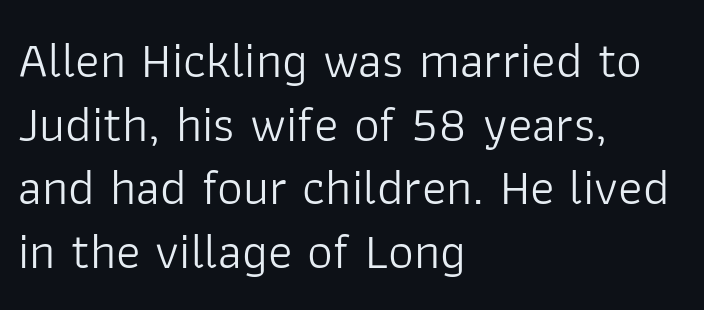
The image shows 51 px light sans-serif type, upright; set left-aligned, normal line spacing (1.25x), normal letter spacing, not underlined; low stroke contrast and a medium x-height.
